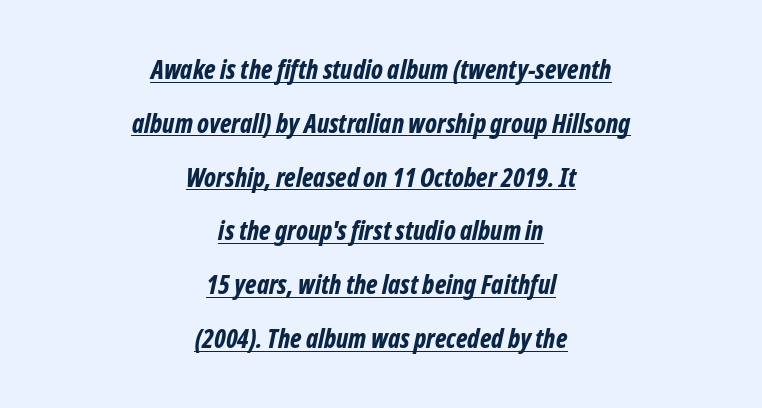
The image shows 26 px bold type, italic (leaning right); set centered, loose line spacing (2.07x), normal letter spacing, underlined.
